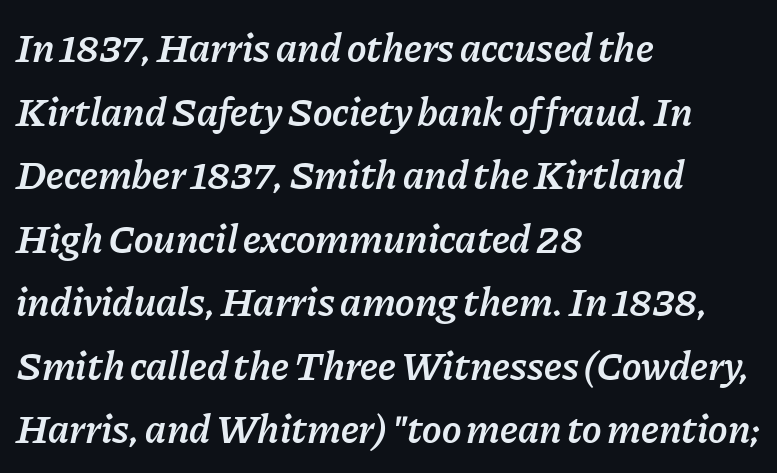
The image shows 41 px semibold type, italic (leaning right); set left-aligned, normal line spacing (1.55x), normal letter spacing, not underlined; low stroke contrast and a medium x-height.
